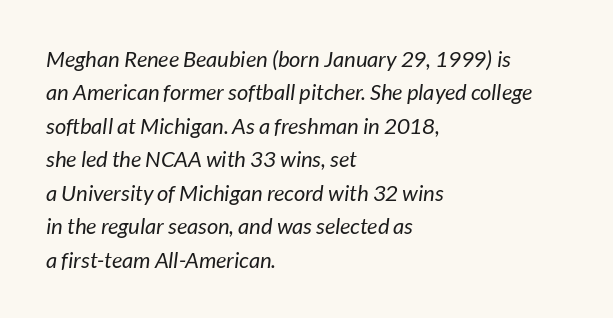
The image shows 22 px text type; set left-aligned, normal line spacing (1.52x), normal letter spacing, not underlined.
